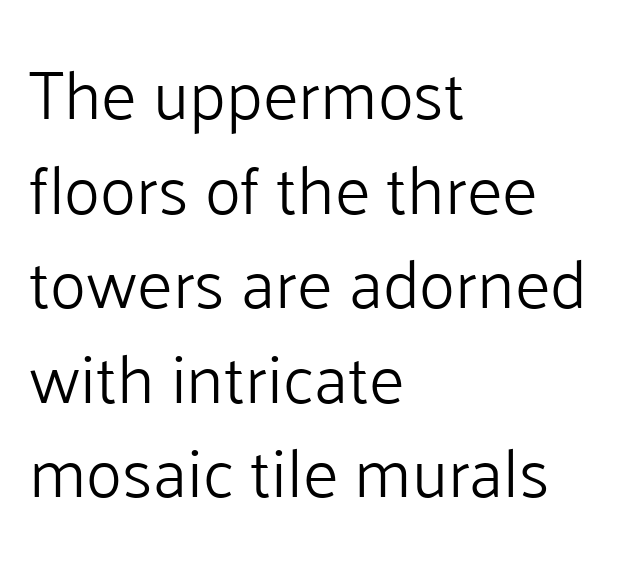
The text block is weighted toward the left margin, trailing off unevenly rightward. You could call the tracking neutral — neither tight nor loose. Characters remain perfectly vertical along every line. Evenly set lines give the paragraph a standard silhouette. This sample uses a sans-serif face. Type without underlining.
